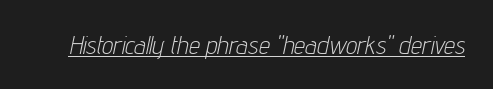
Q: Is the text bold? A: No.
Q: Is the text italic (slanted)? A: Yes, it leans right by about 12 degrees.
Q: Is the text underlined? A: Yes.
Q: Is the spacing between letters normal or unusually wide? A: Normal.
